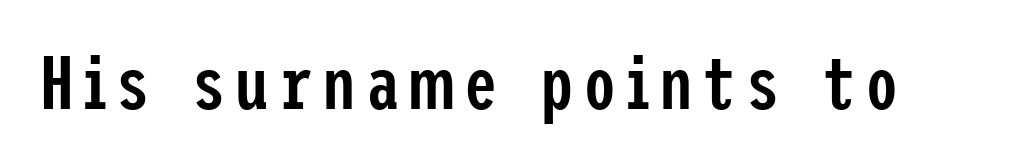
Q: Is the text bold? A: Semi-bold.
Q: Is the text italic (slanted)? A: No, it is upright.
Q: Is the typeface a serif or a sans-serif typeface? A: Sans-serif.
Q: Is the text underlined? A: No.
Q: Width (condensed, normal, or wide)? A: Condensed.
Q: Stroke contrast? A: Low.
Q: x-height? A: Medium.
